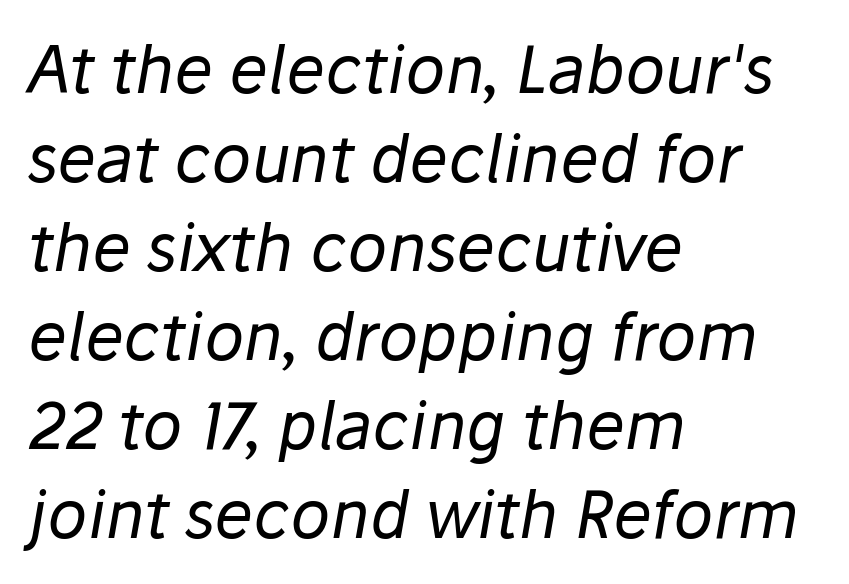
On a weight scale, this lands at 450 or below. Vertically, the passage feels balanced, rows spaced as you'd expect. Leftover space on each line is placed entirely after the last word. Italic: yes, the glyphs are oblique.
